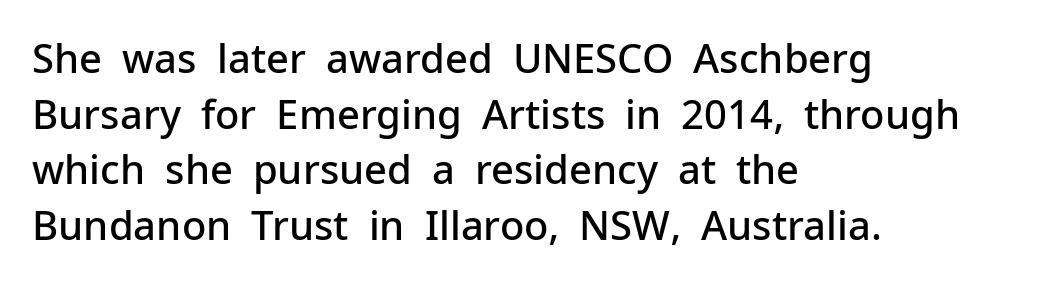
The image shows 40 px semibold sans-serif type, upright; set left-aligned, normal line spacing (1.39x), normal letter spacing, not underlined; low stroke contrast and a medium x-height.
